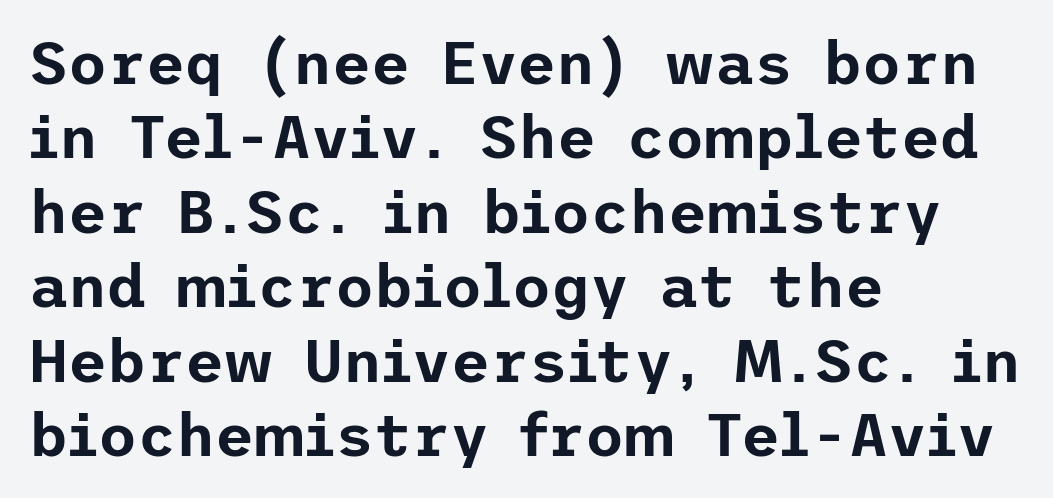
Short note: letters normally spaced. Does the type have serifs? No, each stem ends abruptly. The type sits square on the baseline with zero lean. Words float on clear page, feet unadorned. A student would call this left alignment; a typographer would say flush left, rag right.
